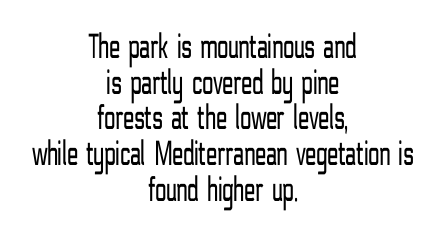
The image shows 36 px light, condensed sans-serif type, upright; set centered, tight line spacing (0.99x), normal letter spacing, not underlined; low stroke contrast and a medium x-height.
